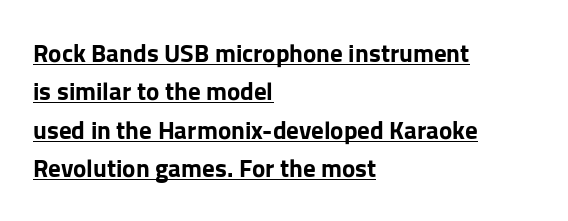
The image shows 25 px bold type, upright; set left-aligned, normal line spacing (1.54x), normal letter spacing, underlined.
